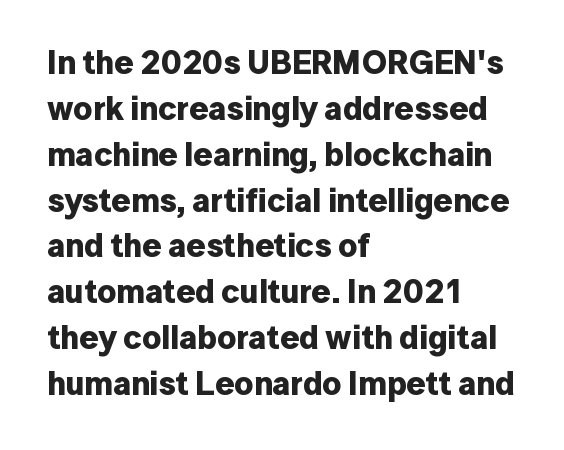
The image shows 33 px bold sans-serif type, upright; set left-aligned, normal line spacing (1.39x), normal letter spacing, not underlined; low stroke contrast and a medium x-height.
